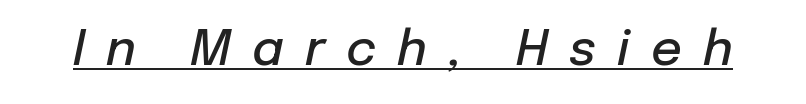
Caption: semibold face, moderately heavy strokes. These lines are rendered in a variable-pitch font. The type is letterspaced generously, with wide tracking. Notice how the stems are inclined rather than vertical — that's the hallmark of italics. Caption: lettering with a line underneath.
